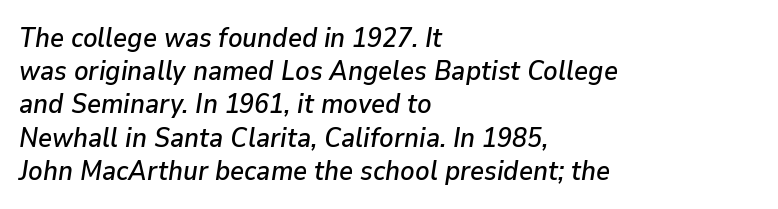
{"italic": "yes", "lean": "right", "slant_degrees": 9, "underline": "no", "align": "left", "line_spacing_ratio": 1.23, "letter_spacing": "normal", "letter_spacing_em": 0.0, "glyph_px": 27}
